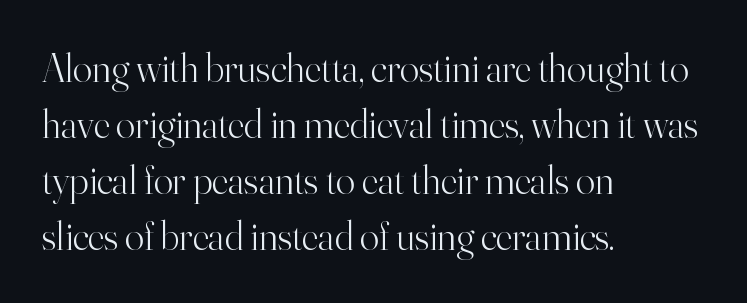
Q: Is the text bold? A: No.
Q: Is the text italic (slanted)? A: No, it is upright.
Q: Is the typeface a serif or a sans-serif typeface? A: Serif.
Q: Is the text underlined? A: No.
Q: How is the paragraph aligned? A: Left-aligned.
Q: Is the spacing between letters normal or unusually wide? A: Normal.
Q: Is the spacing between lines tight, normal or loose? A: Normal.
Q: Width (condensed, normal, or wide)? A: Normal.
Q: Stroke contrast? A: High.
Q: x-height? A: Small.
Q: Monospaced? A: No.
